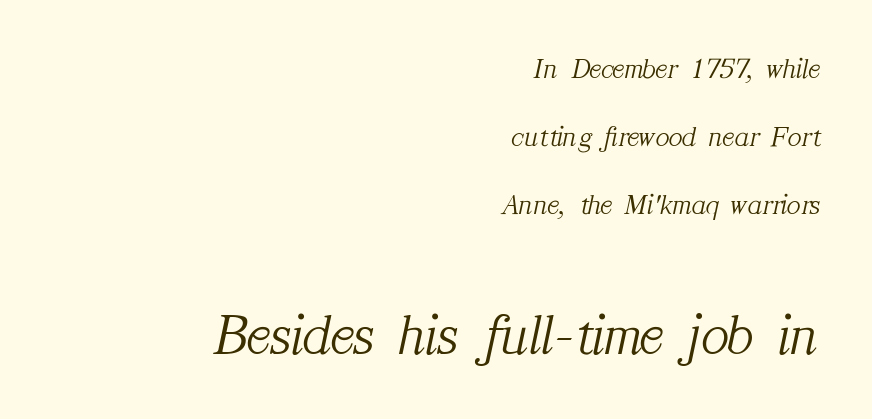
The image shows 58 px light serif type, italic (leaning right); set right-aligned, loose line spacing (2.34x), normal letter spacing, not underlined; the second (bottom) block is 2.0x larger; medium stroke contrast and a medium x-height.
